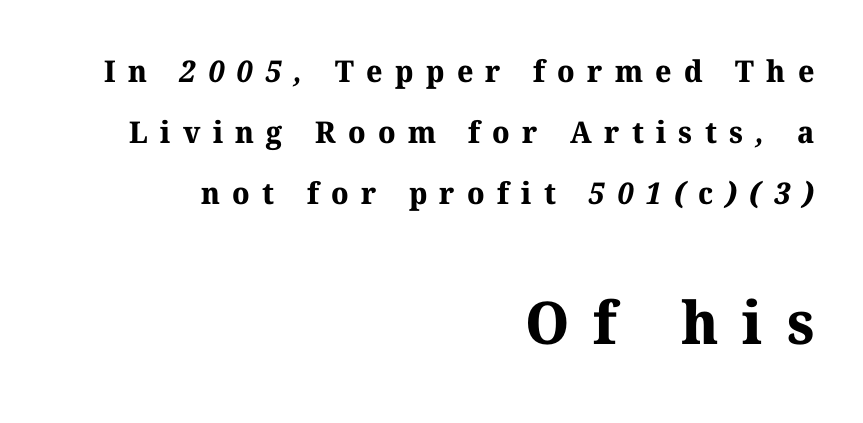
Q: Is the text bold? A: Yes.
Q: Is the typeface a serif or a sans-serif typeface? A: Serif.
Q: Is the text underlined? A: No.
Q: How is the paragraph aligned? A: Right-aligned.
Q: Is the spacing between letters normal or unusually wide? A: Unusually wide.
Q: Is the spacing between lines tight, normal or loose? A: Loose.
Q: Which block of text is set in a larger size, the first (top) or the second (bottom)? A: The second (bottom) one.
Q: Width (condensed, normal, or wide)? A: Normal.
Q: Stroke contrast? A: Medium.
Q: x-height? A: Medium.
Q: Monospaced? A: No.
